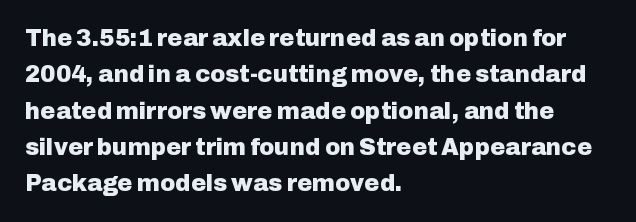
Q: Is the text bold? A: Yes.
Q: Is the text italic (slanted)? A: No, it is upright.
Q: Is the text underlined? A: No.
Q: How is the paragraph aligned? A: Left-aligned.
Q: Is the spacing between letters normal or unusually wide? A: Normal.
Q: Is the spacing between lines tight, normal or loose? A: Normal.
